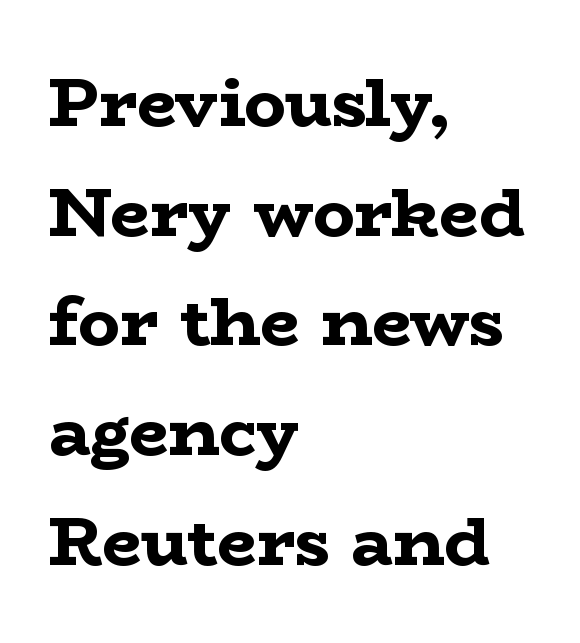
What's the leading like? Ordinary, nothing unusual. The typeface chosen for these lines features serifs. No italicization has been applied; the sample stays upright. Typeset ragged right — the left edge is the straight one.
